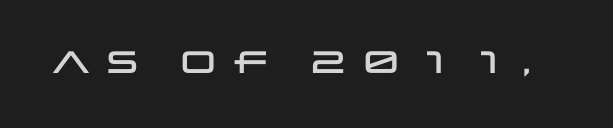
The image shows 31 px wide sans-serif type, upright; set not underlined; low stroke contrast and a large x-height.
